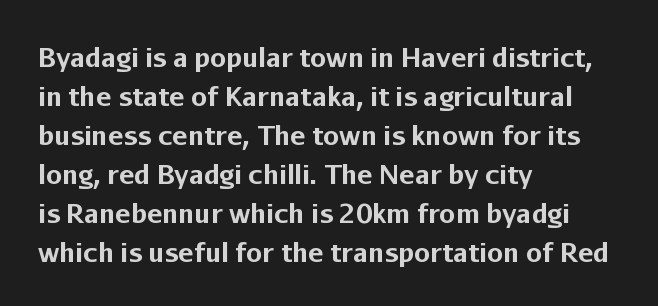
Q: Is the text bold? A: Yes.
Q: Is the text italic (slanted)? A: No, it is upright.
Q: Is the text underlined? A: No.
Q: How is the paragraph aligned? A: Left-aligned.
Q: Is the spacing between letters normal or unusually wide? A: Normal.
Q: Is the spacing between lines tight, normal or loose? A: Normal.
